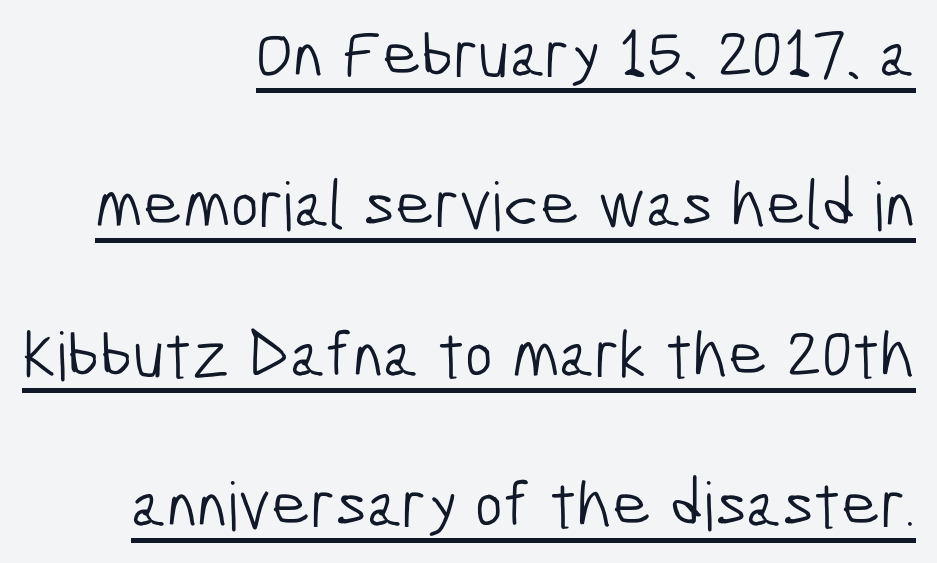
Q: Is the text bold? A: No.
Q: Is the typeface a serif or a sans-serif typeface? A: Sans-serif.
Q: Is the text underlined? A: Yes.
Q: How is the paragraph aligned? A: Right-aligned.
Q: Is the spacing between letters normal or unusually wide? A: Normal.
Q: Is the spacing between lines tight, normal or loose? A: Loose.
Q: Width (condensed, normal, or wide)? A: Condensed.
Q: Stroke contrast? A: Low.
Q: x-height? A: Medium.
Q: Monospaced? A: No.
